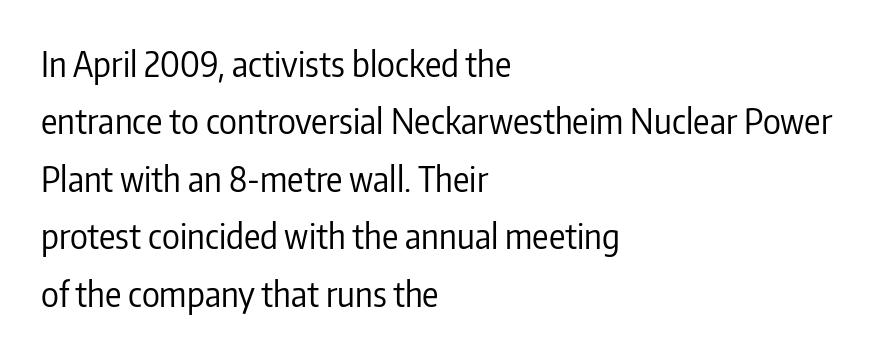
These glyphs show unthickened strokes, regular width or finer. Grotesque or geometric, the face here clearly has no serifs. In terms of posture, this sample is upright. Bare-footed words on every line. Between one letter and the next there's only the usual sliver of space. Leading matches the norm, producing a regular column.
